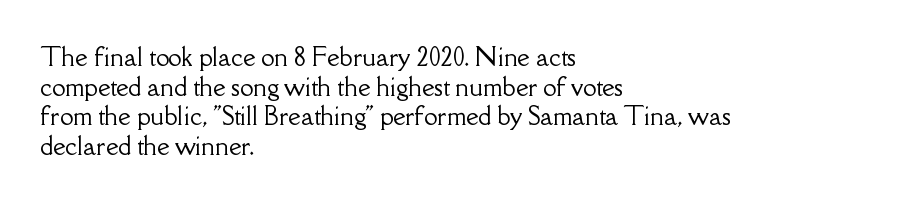
The rag falls on the right side of this text block. This sample uses an upright cut, with every glyph sitting square on the baseline. This sample uses plain, unmodified letter spacing. The strip under each line holds only bare page.
